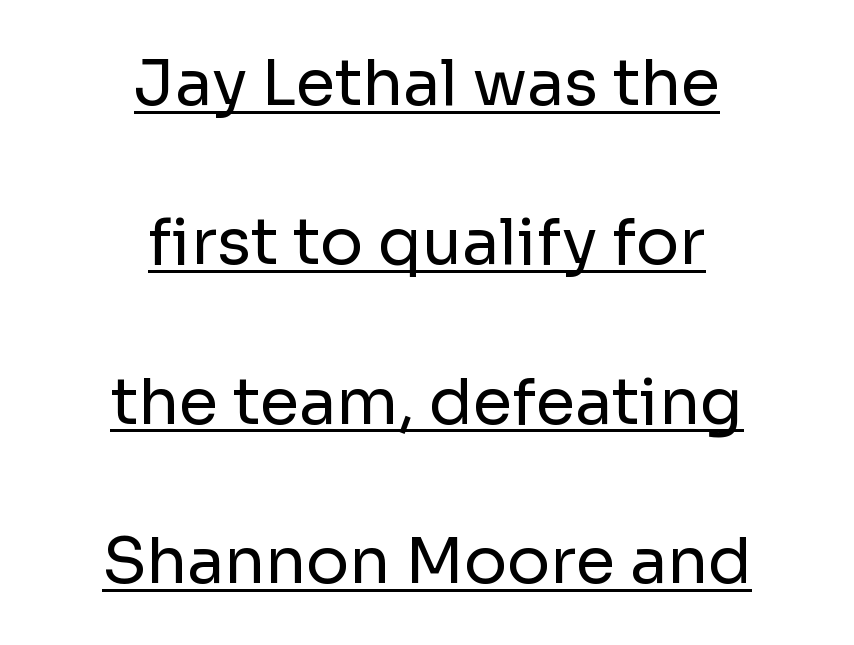
These glyphs show unthickened strokes, regular width or finer. Is this a fixed-width face? No — the glyphs have proportional, varying widths. A baseline rule has been typeset under these characters. The line texture is even and compact thanks to regular tracking. Designer's note — italics off, roman on.
